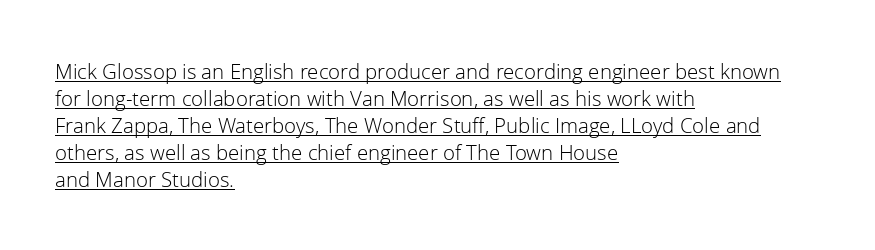
Layout note: lines flush left. The strokes carry an ordinary text weight at most. The tracking reads as untouched default to a designer's eye. The glyphs are accompanied by a horizontal stroke just below them. Ascenders rise straight up at ninety degrees.
